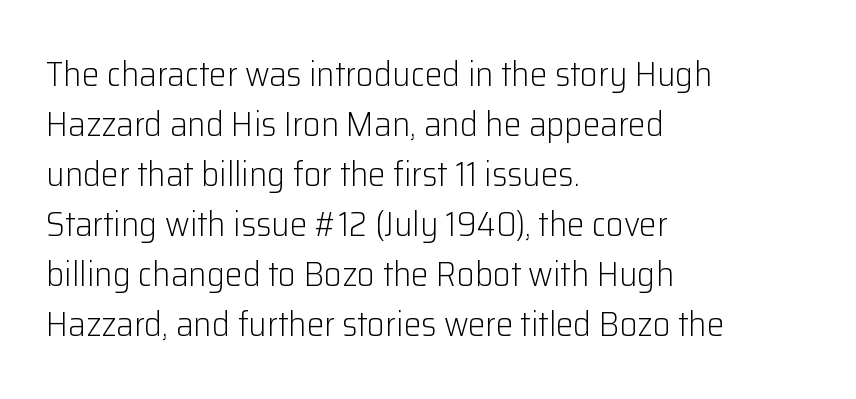
Reading down the block, your eye returns to a fixed left position each line. The typeface chosen for these lines omits serifs. Is the letter spacing exaggerated? No — it looks like the ordinary default. Glance below the letters and you will spot only blank space.
